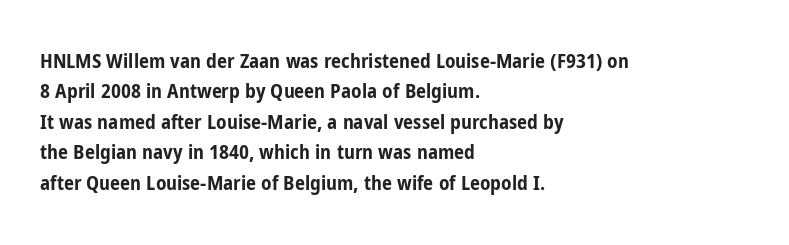
Heavy, bold letterforms. The rendering anchors every line to the left-hand side. The line-height multiplier appears to be the usual default. Style check: upright. There is no visible air inserted between adjacent glyphs. Descenders hang freely into open space.
